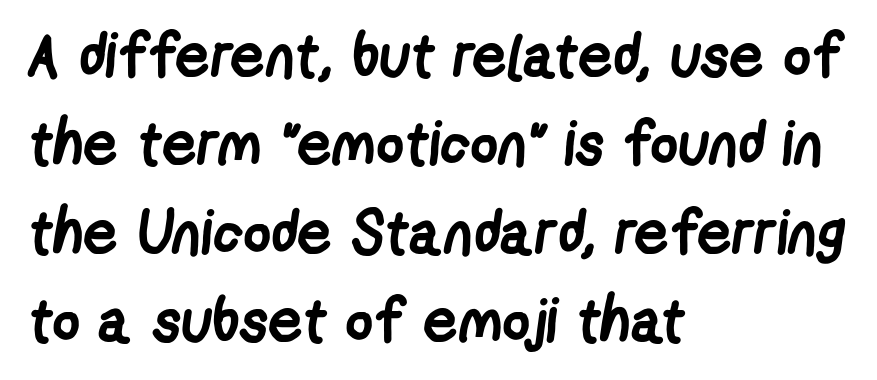
Q: Is the text bold? A: Yes.
Q: Is the typeface a serif or a sans-serif typeface? A: Sans-serif.
Q: Is the text underlined? A: No.
Q: How is the paragraph aligned? A: Left-aligned.
Q: Is the spacing between letters normal or unusually wide? A: Normal.
Q: Is the spacing between lines tight, normal or loose? A: Normal.
Q: Width (condensed, normal, or wide)? A: Condensed.
Q: Stroke contrast? A: Low.
Q: x-height? A: Medium.
Q: Monospaced? A: No.
